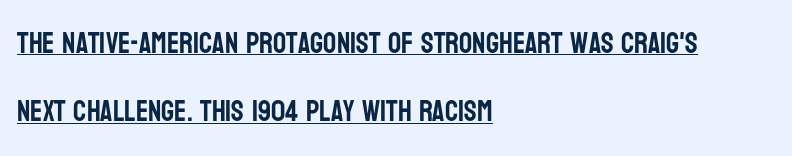
{"serif": "no", "italic": "no", "width": "condensed", "stroke_contrast": "low", "x_height": "large", "monospaced": "no", "underline": "yes", "align": "left", "line_spacing": "loose", "line_spacing_ratio": 2.36, "letter_spacing": "normal", "letter_spacing_em": 0.0, "glyph_px": 29}
